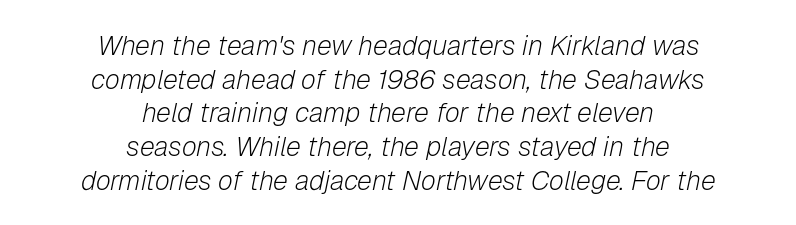
Q: Is the text bold? A: No.
Q: Is the text italic (slanted)? A: Yes, it leans right by about 12 degrees.
Q: Is the text underlined? A: No.
Q: How is the paragraph aligned? A: Centered.
Q: Is the spacing between letters normal or unusually wide? A: Normal.
Q: Is the spacing between lines tight, normal or loose? A: Normal.
